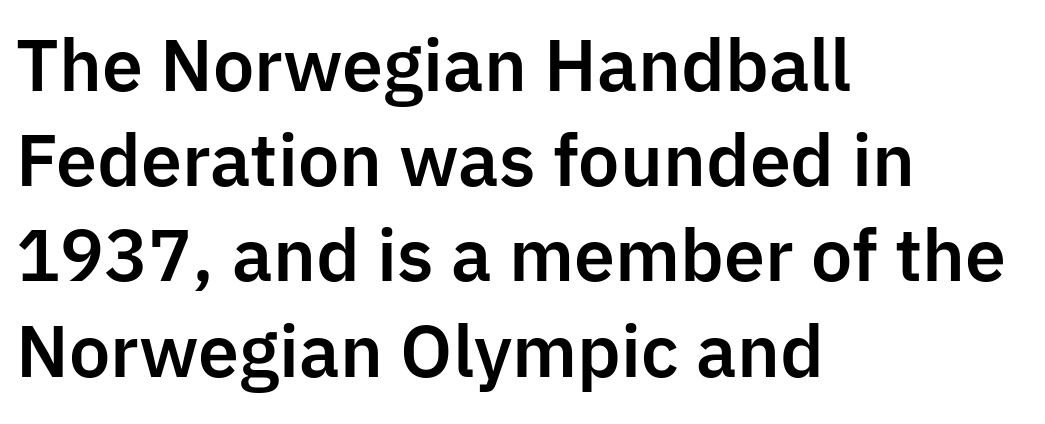
The image shows 70 px sans-serif type, upright; set left-aligned, normal line spacing (1.36x), normal letter spacing, not underlined; low stroke contrast and a medium x-height.
